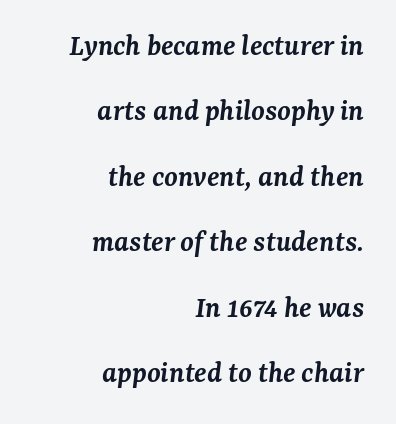
{"serif": "yes", "italic": "yes", "lean": "right", "slant_degrees": 7, "bold": "semi", "weight": "semibold", "width": "normal", "stroke_contrast": "medium", "x_height": "medium", "monospaced": "no", "underline": "no", "align": "right", "line_spacing": "loose", "line_spacing_ratio": 2.11, "letter_spacing": "normal", "letter_spacing_em": 0.0, "glyph_px": 31}
